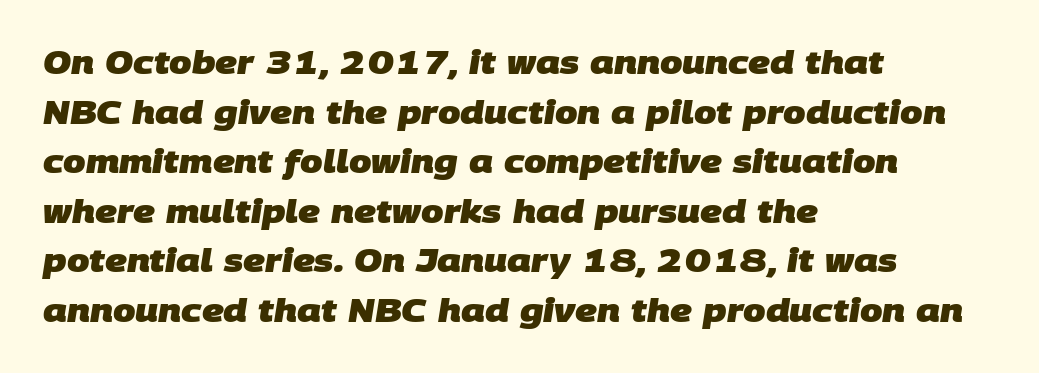
{"serif": "no", "bold": "yes", "weight": "heavy", "width": "normal", "stroke_contrast": "low", "x_height": "large", "monospaced": "no", "underline": "no", "align": "left", "line_spacing": "normal", "line_spacing_ratio": 1.55, "letter_spacing": "normal", "letter_spacing_em": 0.0, "glyph_px": 32}
